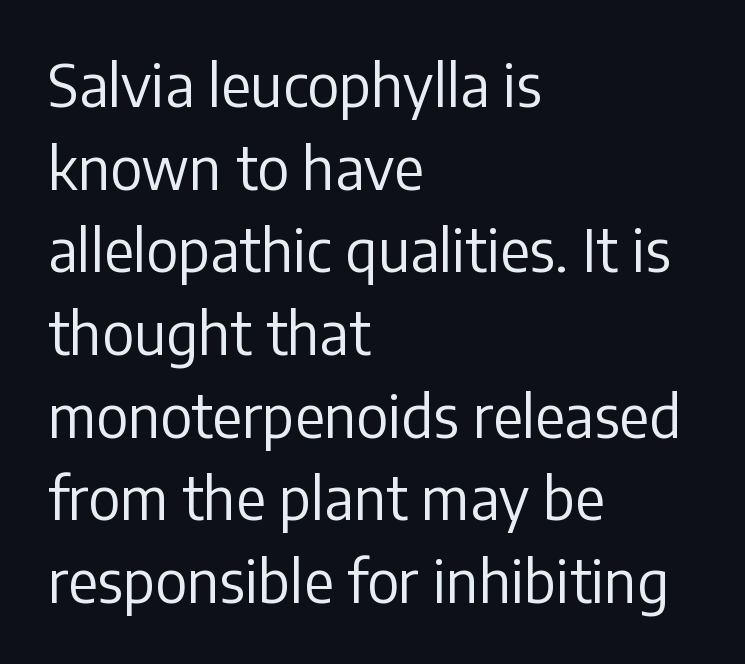
{"serif": "no", "italic": "no", "bold": "no", "weight": "regular", "width": "normal", "stroke_contrast": "low", "x_height": "medium", "monospaced": "no", "underline": "no", "align": "left", "line_spacing": "normal", "line_spacing_ratio": 1.45, "letter_spacing": "normal", "letter_spacing_em": 0.0, "glyph_px": 57}
